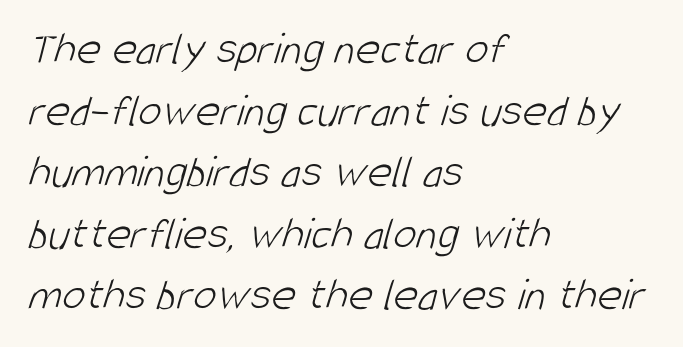
Q: Is the text bold? A: No.
Q: Is the typeface a serif or a sans-serif typeface? A: Sans-serif.
Q: Is the text underlined? A: No.
Q: How is the paragraph aligned? A: Left-aligned.
Q: Is the spacing between letters normal or unusually wide? A: Normal.
Q: Is the spacing between lines tight, normal or loose? A: Normal.
Q: Width (condensed, normal, or wide)? A: Condensed.
Q: Stroke contrast? A: Low.
Q: x-height? A: Large.
Q: Monospaced? A: No.
